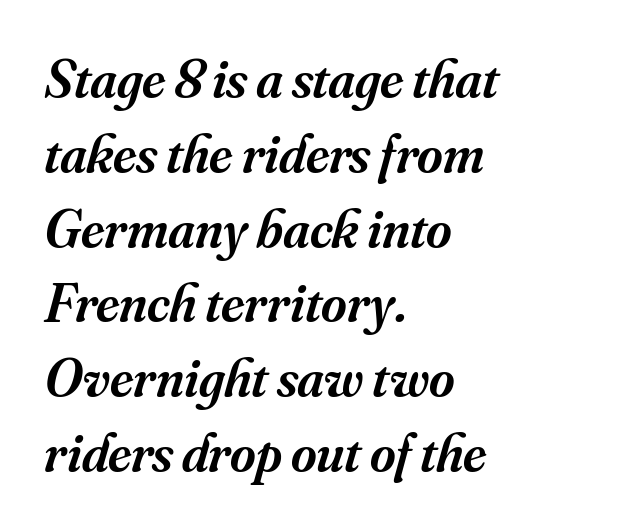
Q: Is the text bold? A: Semi-bold.
Q: Is the text italic (slanted)? A: Yes, it leans right by about 16 degrees.
Q: Is the typeface a serif or a sans-serif typeface? A: Serif.
Q: Is the text underlined? A: No.
Q: How is the paragraph aligned? A: Left-aligned.
Q: Is the spacing between letters normal or unusually wide? A: Normal.
Q: Is the spacing between lines tight, normal or loose? A: Normal.
Q: Width (condensed, normal, or wide)? A: Normal.
Q: Stroke contrast? A: Medium.
Q: x-height? A: Small.
Q: Monospaced? A: No.
